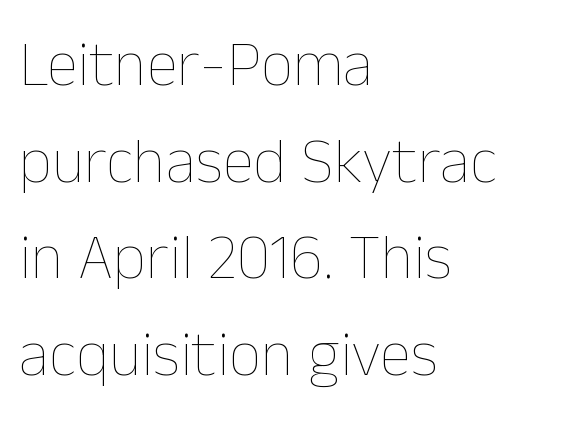
The image shows 64 px thin type, upright; set left-aligned, normal line spacing (1.51x), normal letter spacing, not underlined; low stroke contrast and a medium x-height.
